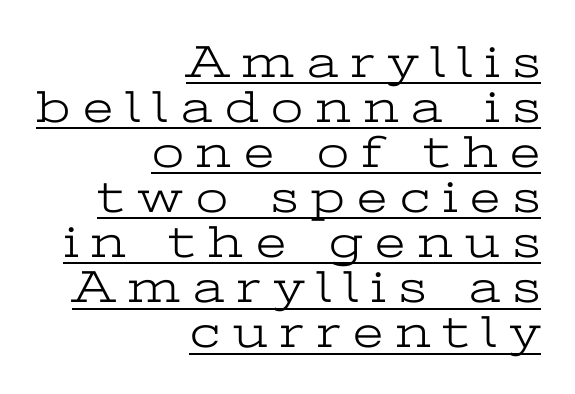
Q: Is the text bold? A: No.
Q: Is the text italic (slanted)? A: No, it is upright.
Q: Is the typeface a serif or a sans-serif typeface? A: Serif.
Q: Is the text underlined? A: Yes.
Q: How is the paragraph aligned? A: Right-aligned.
Q: Is the spacing between letters normal or unusually wide? A: Unusually wide.
Q: Is the spacing between lines tight, normal or loose? A: Tight.
Q: Width (condensed, normal, or wide)? A: Wide.
Q: Stroke contrast? A: Low.
Q: x-height? A: Medium.
Q: Monospaced? A: No.
